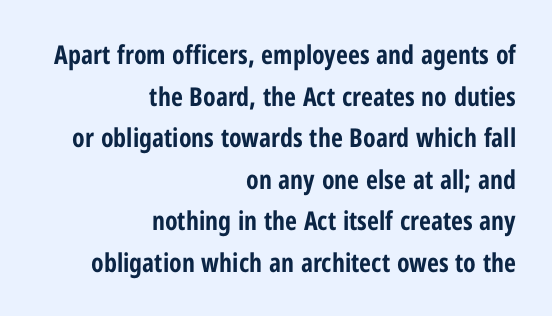
Look at the stroke-to-counter ratio: heavy, a bold. Letter spacing: default. One-word summary of the alignment: right. This sample keeps an unexceptional amount of space between lines.
